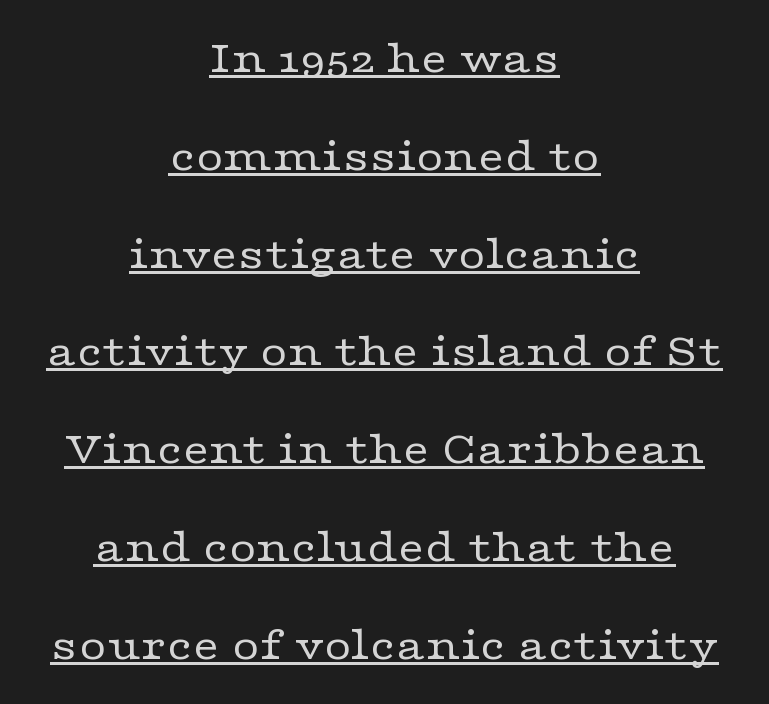
{"serif": "yes", "italic": "no", "bold": "no", "weight": "regular", "width": "wide", "stroke_contrast": "low", "x_height": "medium", "monospaced": "no", "underline": "yes", "align": "center", "line_spacing": "loose", "line_spacing_ratio": 2.08, "letter_spacing": "normal", "letter_spacing_em": 0.0, "glyph_px": 47}
